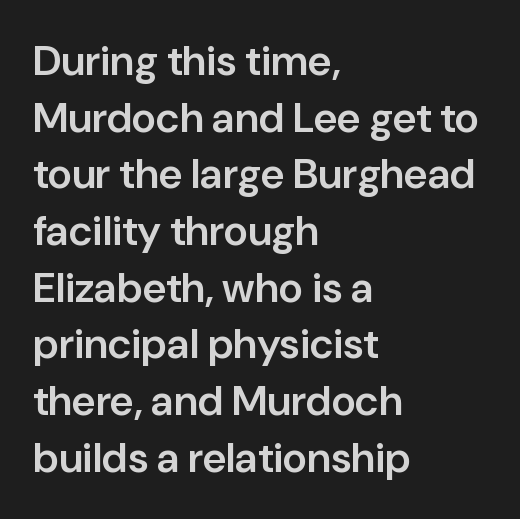
Q: Is the text bold? A: Semi-bold.
Q: Is the text italic (slanted)? A: No, it is upright.
Q: Is the typeface a serif or a sans-serif typeface? A: Sans-serif.
Q: Is the text underlined? A: No.
Q: How is the paragraph aligned? A: Left-aligned.
Q: Is the spacing between letters normal or unusually wide? A: Normal.
Q: Is the spacing between lines tight, normal or loose? A: Normal.
Q: Width (condensed, normal, or wide)? A: Normal.
Q: Stroke contrast? A: Low.
Q: x-height? A: Medium.
Q: Monospaced? A: No.
